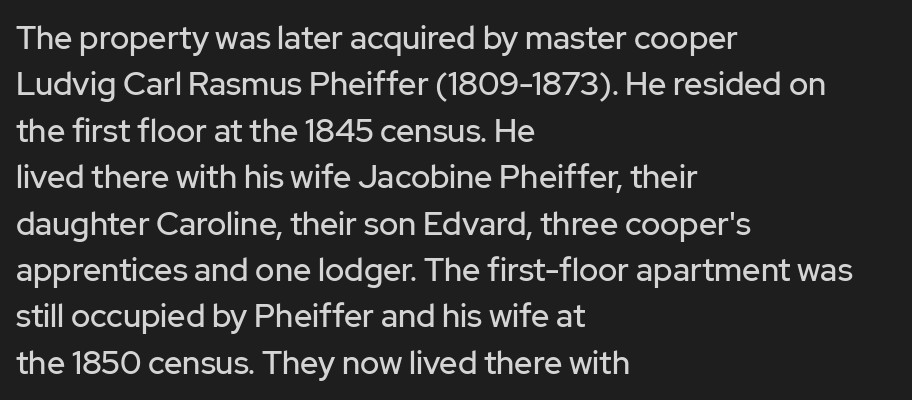
These lines keep a tight, regular rhythm from letter to letter. Rows of type keep a routine distance in the vertical direction. This sample has the flowing, uneven cadence of proportional lettering. The typography opts for an upright posture over an oblique one.
